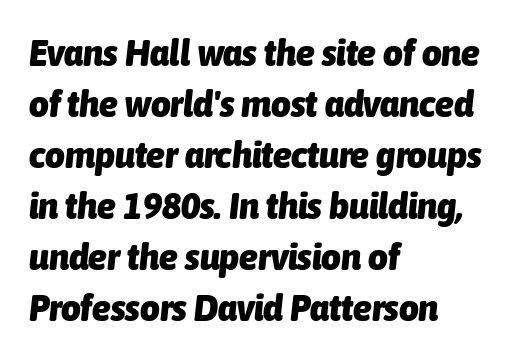
In terms of leading, this rendering sits right in the middle. Nobody touched the tracking dial on this one. Heavy-handed strokes throughout: this text is bold. Looks like regular typesetting: each glyph gets only the width it needs. The space directly below the letters is spotless. Posture: slanted.
